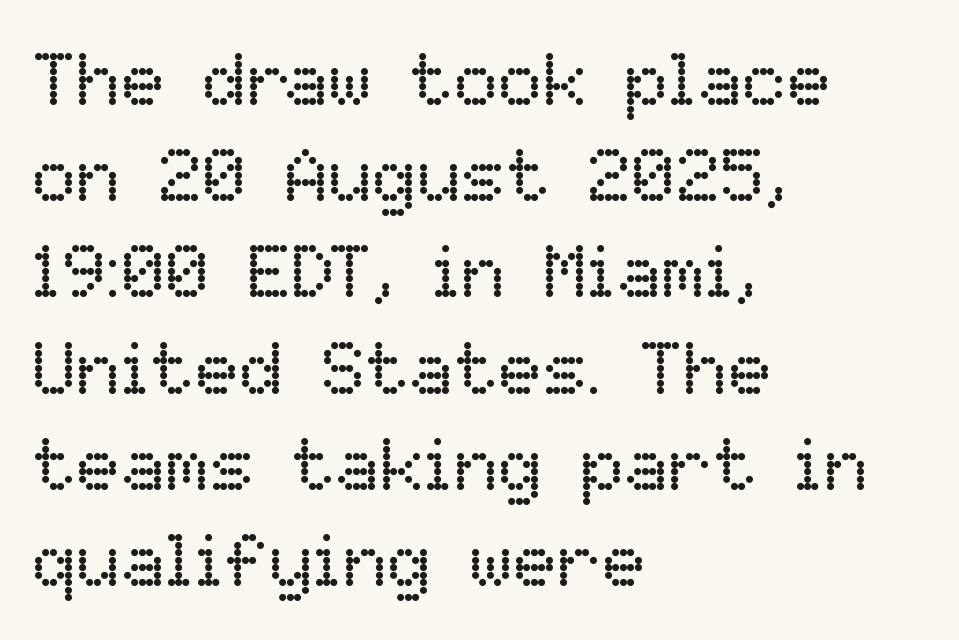
Q: Is the text bold? A: No.
Q: Is the text italic (slanted)? A: No, it is upright.
Q: Is the text underlined? A: No.
Q: How is the paragraph aligned? A: Left-aligned.
Q: Is the spacing between letters normal or unusually wide? A: Normal.
Q: Is the spacing between lines tight, normal or loose? A: Normal.
Q: Width (condensed, normal, or wide)? A: Normal.
Q: Stroke contrast? A: Low.
Q: x-height? A: Medium.
Q: Monospaced? A: No.
